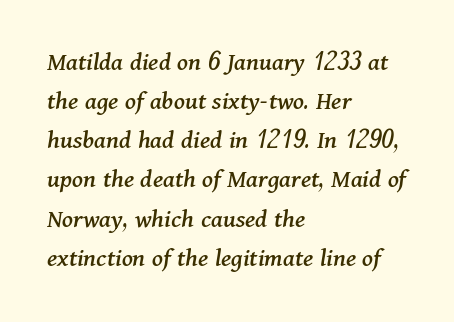
Q: Is the text italic (slanted)? A: Yes, it leans right by about 11 degrees.
Q: Is the text underlined? A: No.
Q: How is the paragraph aligned? A: Left-aligned.
Q: Is the spacing between letters normal or unusually wide? A: Normal.
Q: Is the spacing between lines tight, normal or loose? A: Normal.
